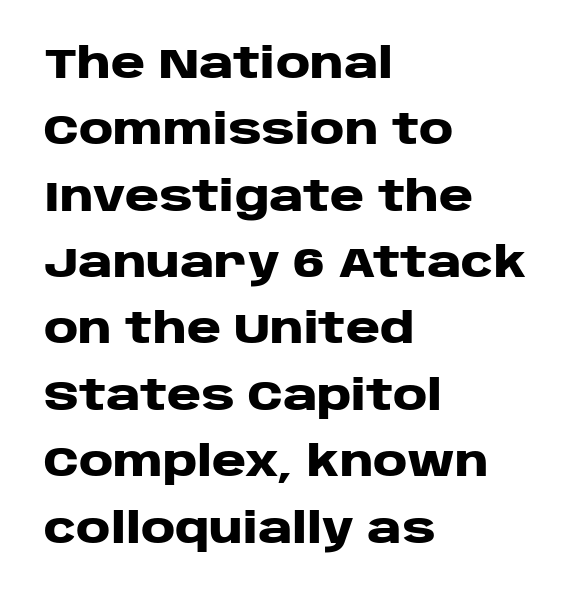
{"serif": "no", "italic": "no", "bold": "yes", "weight": "heavy", "width": "wide", "stroke_contrast": "low", "x_height": "large", "monospaced": "no", "underline": "no", "align": "left", "line_spacing": "normal", "line_spacing_ratio": 1.58, "letter_spacing": "normal", "letter_spacing_em": 0.0, "glyph_px": 42}
